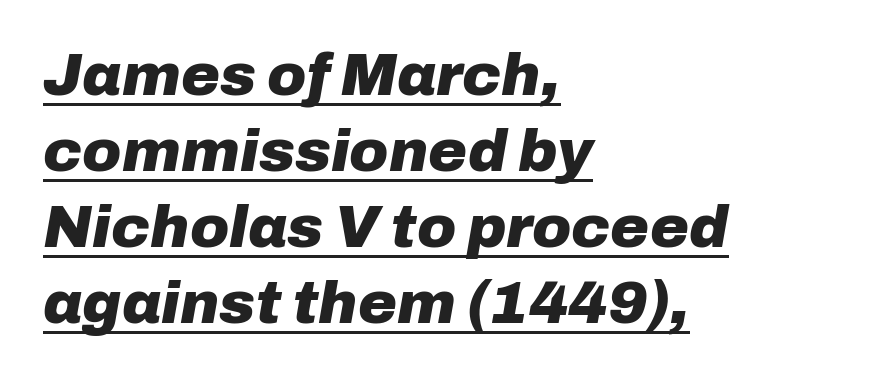
Q: Is the text bold? A: Yes.
Q: Is the text italic (slanted)? A: Yes, it leans right by about 10 degrees.
Q: Is the text underlined? A: Yes.
Q: How is the paragraph aligned? A: Left-aligned.
Q: Is the spacing between letters normal or unusually wide? A: Normal.
Q: Is the spacing between lines tight, normal or loose? A: Normal.
Q: Width (condensed, normal, or wide)? A: Normal.
Q: Stroke contrast? A: Low.
Q: x-height? A: Medium.
Q: Monospaced? A: No.
